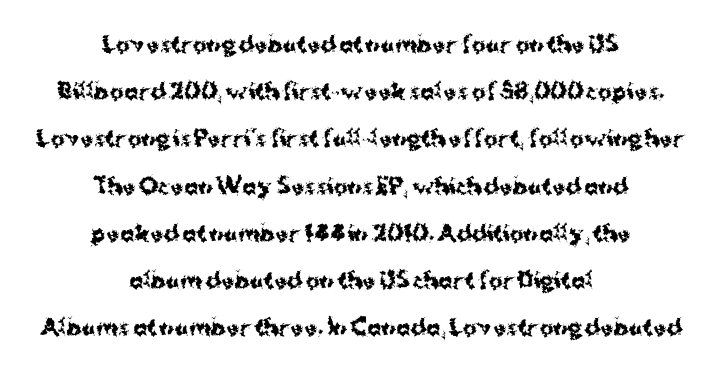
Does the copy run flush right? No — it is centered line by line. One glance says open: line gaps are wider than usual. The lettering stays uniformly vertical, giving the passage a roman look. The baseline area is clear. Does the weight exceed regular? Yes, all the way to bold.
